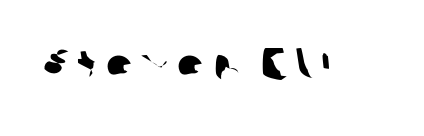
The image shows 45 px sans-serif type; set not underlined; low stroke contrast and a medium x-height.
